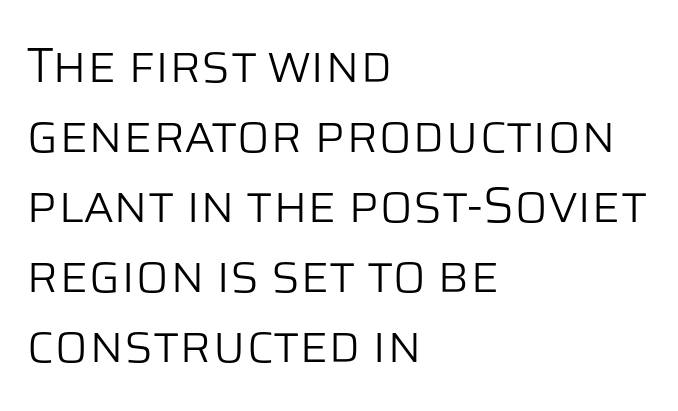
{"serif": "no", "italic": "no", "bold": "no", "weight": "light", "width": "normal", "stroke_contrast": "low", "x_height": "large", "monospaced": "no", "underline": "no", "align": "left", "line_spacing": "normal", "line_spacing_ratio": 1.43, "letter_spacing": "normal", "letter_spacing_em": 0.0, "glyph_px": 49}
